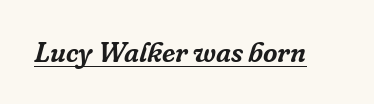
Proportional: the letters do not fall into vertical columns. Is there an underline? Yes — a line sits under the letters. You can tell it's italic because the verticals aren't actually vertical. Spacing between characters is what you'd get straight out of the box.
